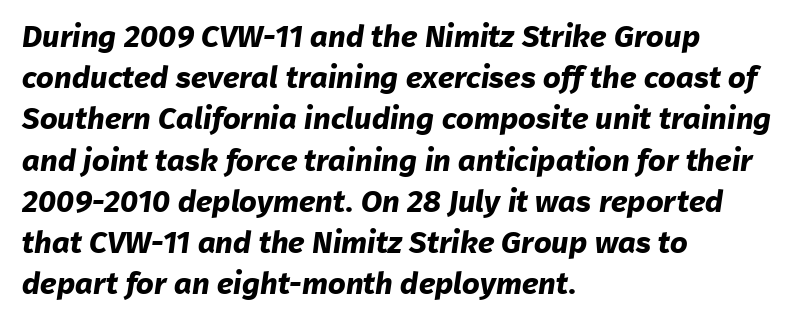
Q: Is the text bold? A: Yes.
Q: Is the typeface a serif or a sans-serif typeface? A: Sans-serif.
Q: Is the text underlined? A: No.
Q: How is the paragraph aligned? A: Left-aligned.
Q: Is the spacing between letters normal or unusually wide? A: Normal.
Q: Is the spacing between lines tight, normal or loose? A: Normal.
Q: Width (condensed, normal, or wide)? A: Normal.
Q: Stroke contrast? A: Low.
Q: x-height? A: Medium.
Q: Monospaced? A: No.
